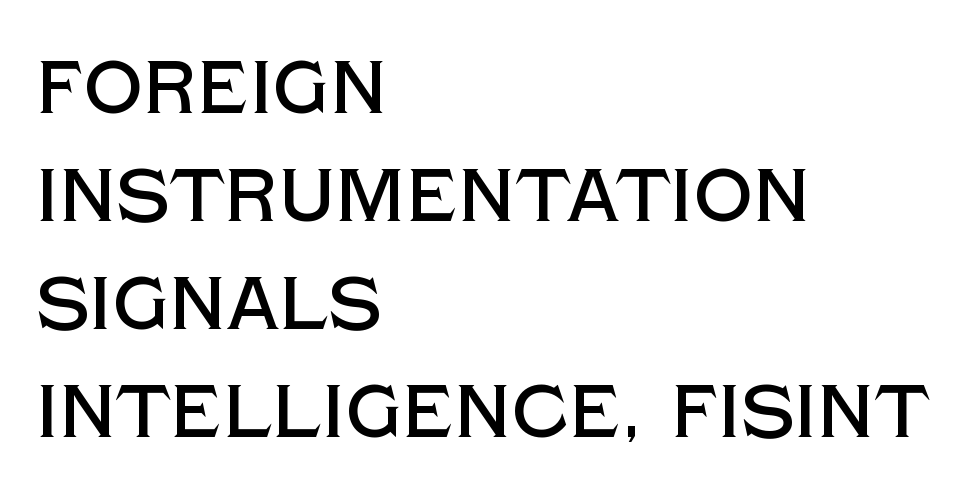
A typesetter would label this face a sans. Decoration check: the copy has no underline. Does extra space separate the letters? No, they use regular spacing. Do the letters lean? They stand straight. Notice how the passage keeps a crisp vertical edge on the left only. The letters advance in unequal steps, a hallmark of proportional type.
